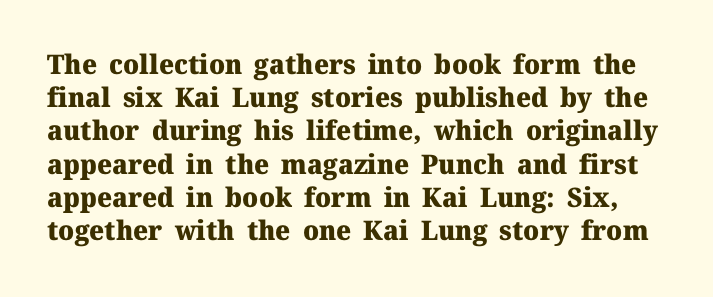
Q: Is the text bold? A: Yes.
Q: Is the text italic (slanted)? A: No, it is upright.
Q: Is the text underlined? A: No.
Q: Is the spacing between letters normal or unusually wide? A: Normal.
